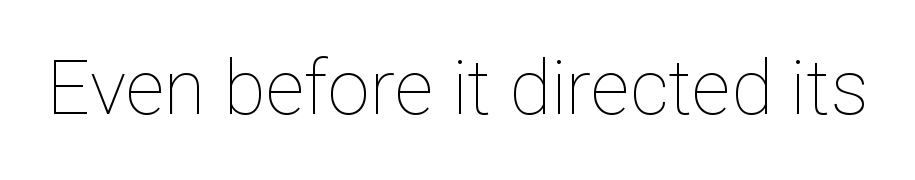
The image shows 76 px thin type, upright; set normal letter spacing, not underlined; low stroke contrast and a medium x-height.
